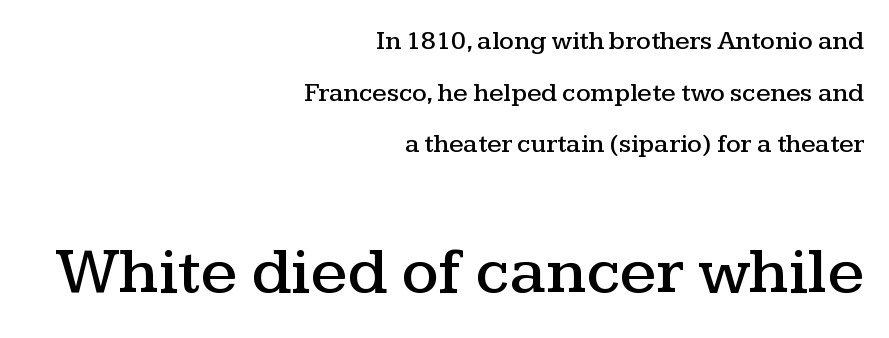
Q: Is the text italic (slanted)? A: No, it is upright.
Q: Is the typeface a serif or a sans-serif typeface? A: Serif.
Q: Is the text underlined? A: No.
Q: How is the paragraph aligned? A: Right-aligned.
Q: Is the spacing between letters normal or unusually wide? A: Normal.
Q: Is the spacing between lines tight, normal or loose? A: Loose.
Q: Which block of text is set in a larger size, the first (top) or the second (bottom)? A: The second (bottom) one.
Q: Width (condensed, normal, or wide)? A: Wide.
Q: Stroke contrast? A: Medium.
Q: x-height? A: Medium.
Q: Monospaced? A: No.
